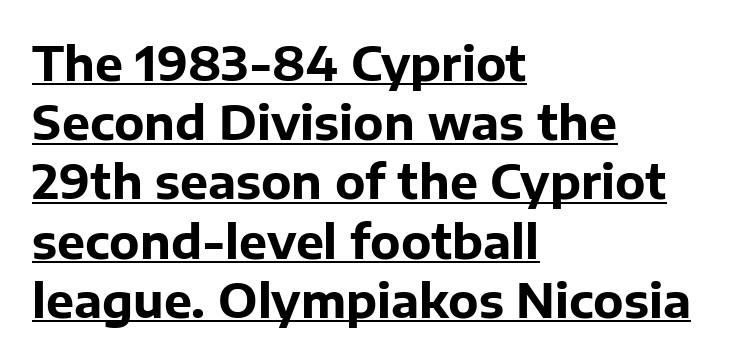
{"serif": "no", "italic": "no", "bold": "yes", "weight": "bold", "width": "normal", "stroke_contrast": "low", "x_height": "medium", "monospaced": "no", "underline": "yes", "align": "left", "line_spacing": "normal", "line_spacing_ratio": 1.26, "letter_spacing": "normal", "letter_spacing_em": 0.0, "glyph_px": 47}
